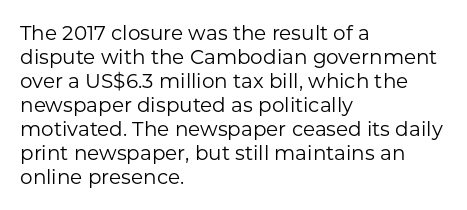
{"italic": "no", "bold": "no", "underline": "no", "align": "left", "line_spacing_ratio": 1.2, "letter_spacing": "normal", "letter_spacing_em": 0.0, "glyph_px": 20}
